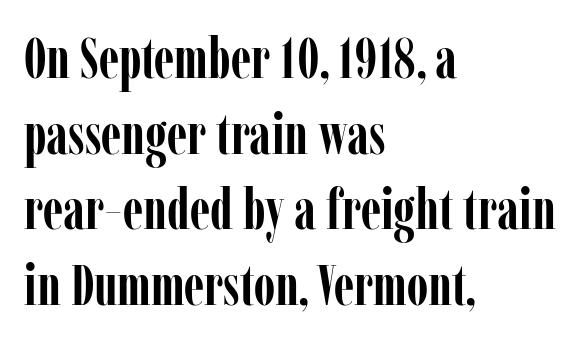
Q: Is the text bold? A: Yes.
Q: Is the text italic (slanted)? A: No, it is upright.
Q: Is the typeface a serif or a sans-serif typeface? A: Serif.
Q: Is the text underlined? A: No.
Q: How is the paragraph aligned? A: Left-aligned.
Q: Is the spacing between letters normal or unusually wide? A: Normal.
Q: Is the spacing between lines tight, normal or loose? A: Normal.
Q: Width (condensed, normal, or wide)? A: Condensed.
Q: Stroke contrast? A: Low.
Q: x-height? A: Medium.
Q: Monospaced? A: No.
